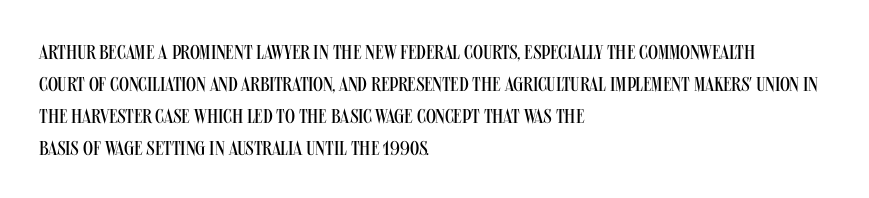
Caption: standard tracking, unaltered. The line-height multiplier appears to be the usual default. Type without underlining. This sample uses an upright cut, with every glyph sitting square on the baseline. This rendering uses left alignment, leaving the right contour irregular. The characters are drawn with everyday or finer stroke widths.
